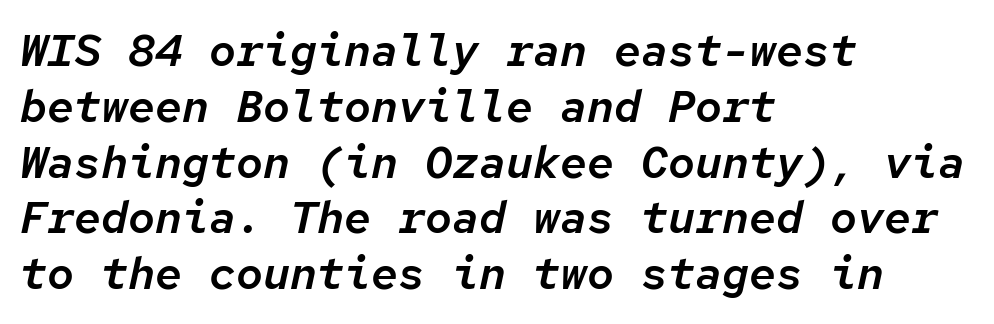
{"italic": "yes", "lean": "right", "slant_degrees": 12, "width": "normal", "stroke_contrast": "low", "x_height": "medium", "monospaced": "yes", "underline": "no", "align": "left", "line_spacing_ratio": 1.24, "letter_spacing": "normal", "letter_spacing_em": 0.0, "glyph_px": 45}
